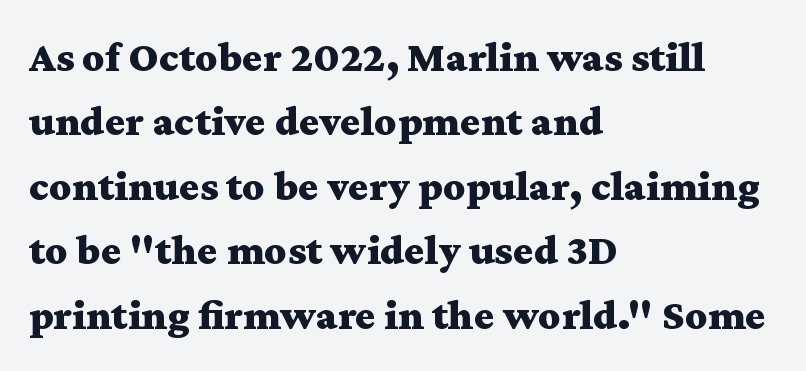
{"serif": "yes", "italic": "no", "bold": "yes", "weight": "bold", "width": "wide", "stroke_contrast": "medium", "x_height": "medium", "monospaced": "no", "underline": "no", "align": "left", "line_spacing": "normal", "line_spacing_ratio": 1.5, "letter_spacing": "normal", "letter_spacing_em": 0.0, "glyph_px": 43}
